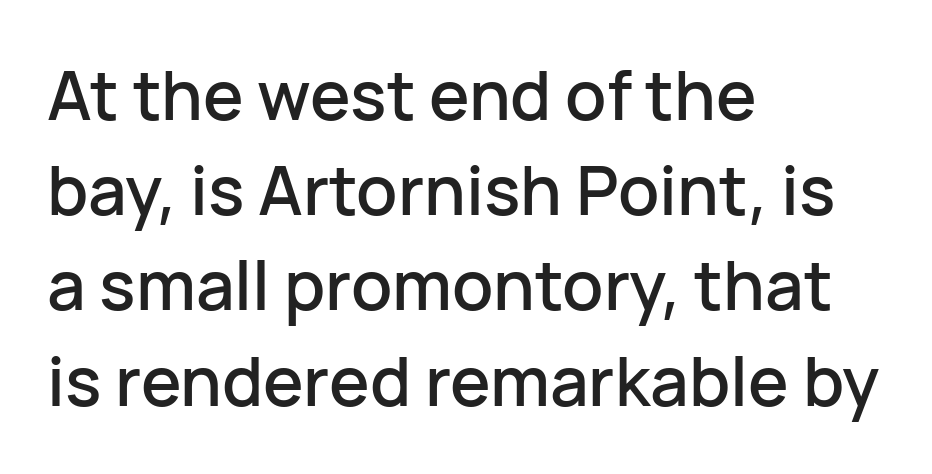
{"serif": "no", "italic": "no", "width": "normal", "stroke_contrast": "low", "x_height": "medium", "monospaced": "no", "underline": "no", "align": "left", "line_spacing": "normal", "line_spacing_ratio": 1.4, "letter_spacing": "normal", "letter_spacing_em": 0.0, "glyph_px": 68}
